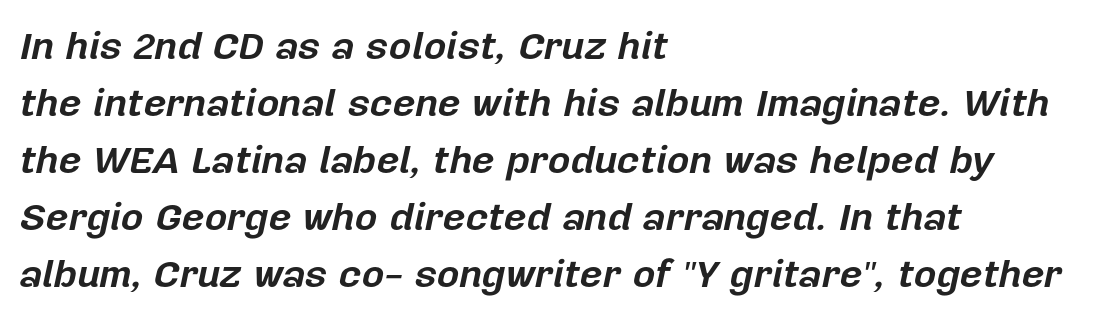
{"italic": "yes", "lean": "right", "slant_degrees": 12, "bold": "yes", "weight": "bold", "width": "normal", "stroke_contrast": "low", "x_height": "medium", "monospaced": "no", "underline": "no", "align": "left", "line_spacing": "normal", "line_spacing_ratio": 1.46, "letter_spacing": "normal", "letter_spacing_em": 0.0, "glyph_px": 39}
